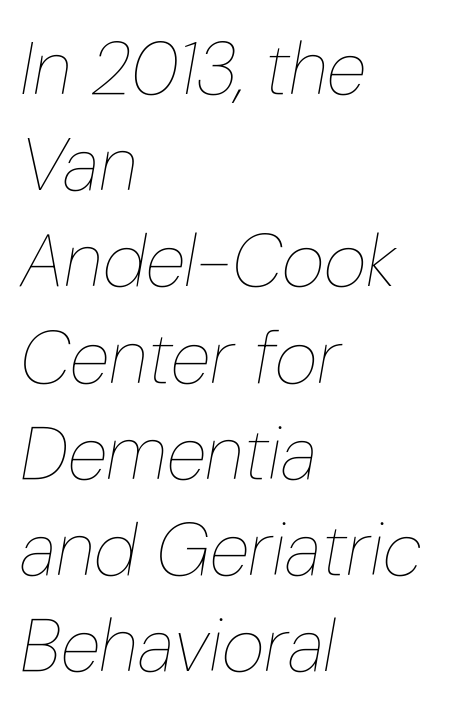
The image shows 74 px thin, condensed type, italic (leaning right); set left-aligned, normal line spacing (1.3x), normal letter spacing, not underlined; low stroke contrast and a medium x-height.
